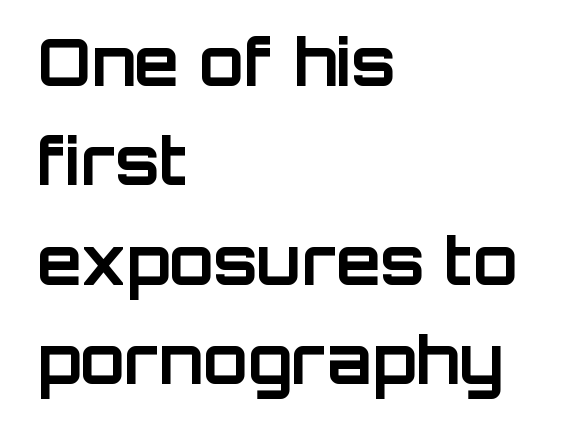
Q: Is the text bold? A: Yes.
Q: Is the text italic (slanted)? A: No, it is upright.
Q: Is the typeface a serif or a sans-serif typeface? A: Sans-serif.
Q: Is the text underlined? A: No.
Q: How is the paragraph aligned? A: Left-aligned.
Q: Is the spacing between letters normal or unusually wide? A: Normal.
Q: Is the spacing between lines tight, normal or loose? A: Normal.
Q: Width (condensed, normal, or wide)? A: Normal.
Q: Stroke contrast? A: Low.
Q: x-height? A: Large.
Q: Monospaced? A: No.
